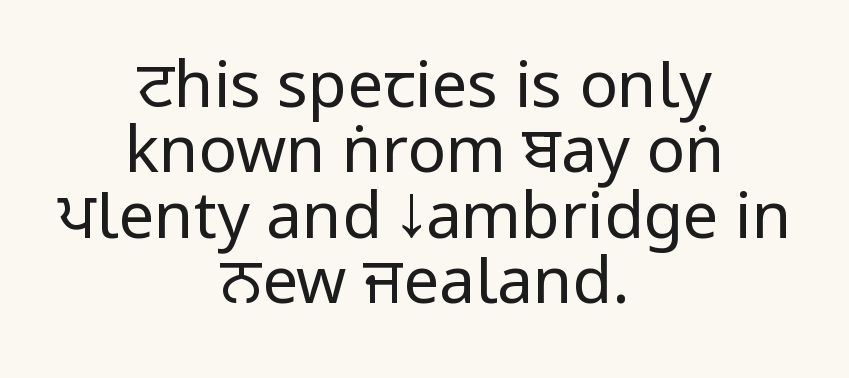
Is there much room between lines? No — they nearly touch. The designer went with a sans here, leaving each stem footless. Alignment: centered. Characters remain perfectly vertical along every line. Check under the words: just untouched page. Is the stroke heavy? The answer is a plain regular-or-lighter.
